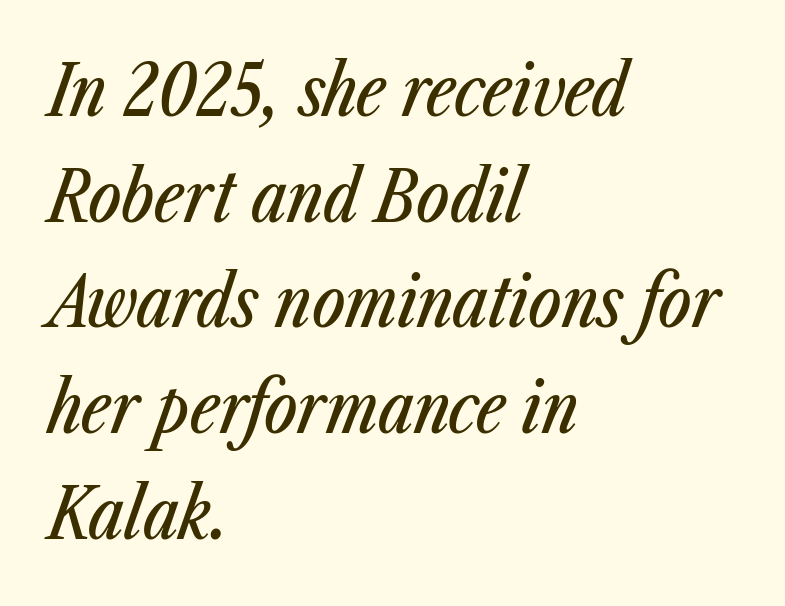
Note the varied advance widths — an 'i' is clearly narrower than an 'm'. It's the slanting kind of type. Caption: multi-line text, flush left, ragged right. These lines keep a tight, regular rhythm from letter to letter. A normal amount of white space separates one row of letters from the next.
